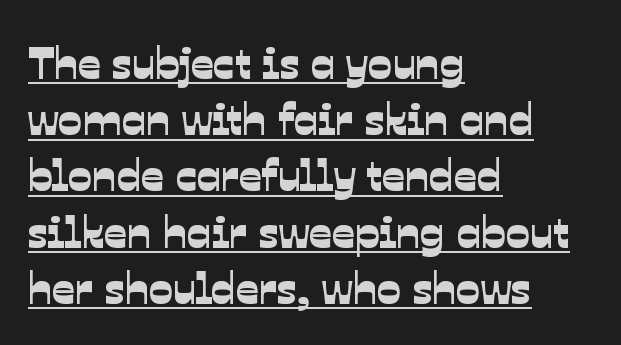
Is there much room between lines? A standard amount, neither cramped nor airy. No feet cap the strokes, marking this as sans-serif type. Here the glyphs are tracked normally, forming tight word shapes. Typeset ragged right — the left edge is the straight one. A rule runs beneath these lines of type. Looks like regular typesetting: each glyph gets only the width it needs.
